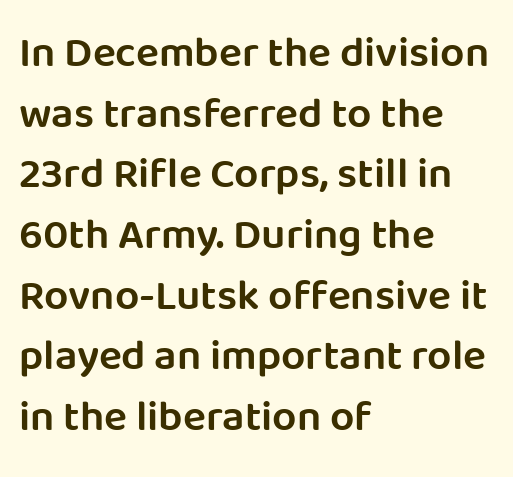
Q: Is the text bold? A: Semi-bold.
Q: Is the text italic (slanted)? A: No, it is upright.
Q: Is the typeface a serif or a sans-serif typeface? A: Sans-serif.
Q: Is the text underlined? A: No.
Q: How is the paragraph aligned? A: Left-aligned.
Q: Is the spacing between letters normal or unusually wide? A: Normal.
Q: Is the spacing between lines tight, normal or loose? A: Normal.
Q: Width (condensed, normal, or wide)? A: Normal.
Q: Stroke contrast? A: Low.
Q: x-height? A: Large.
Q: Monospaced? A: No.
